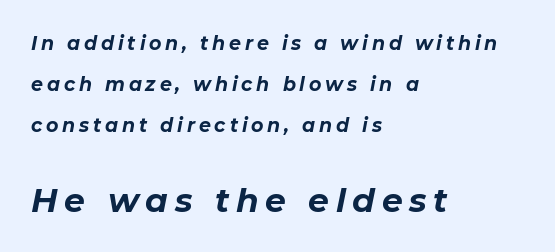
Bold? Absolutely — the strokes are thick and heavy. A bare baseline throughout the passage. Designer's note — italics engaged. Reading top to bottom, the characters get bigger at the block break. Do the characters align in a grid? No, the font is proportional. The letters are spread apart with noticeably loose tracking.
